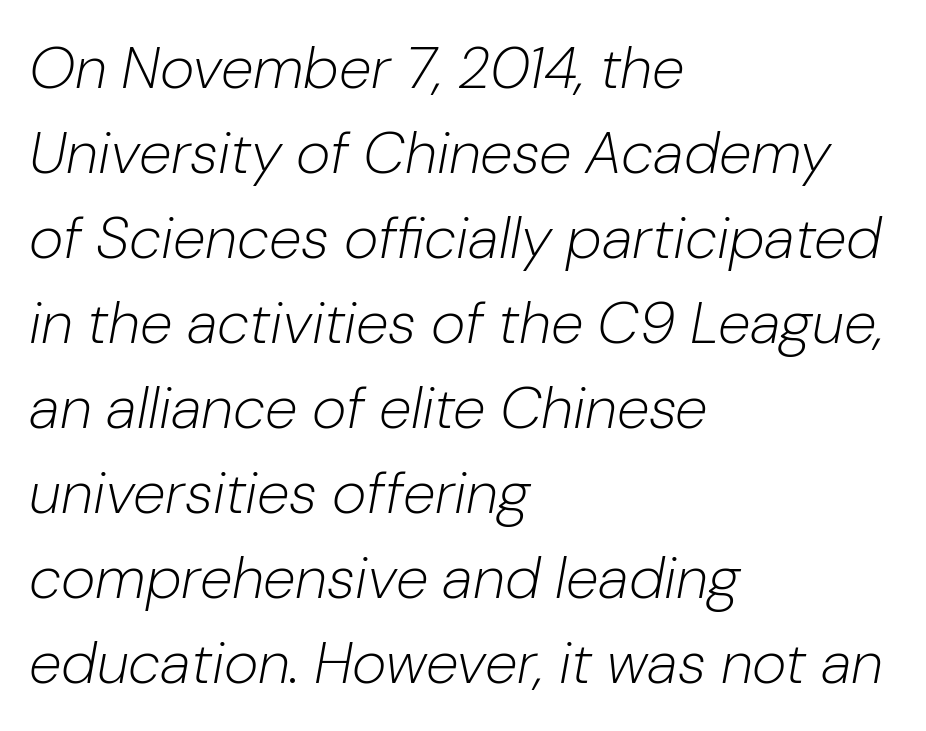
Q: Is the text bold? A: No.
Q: Is the text italic (slanted)? A: Yes, it leans right by about 10 degrees.
Q: Is the text underlined? A: No.
Q: How is the paragraph aligned? A: Left-aligned.
Q: Is the spacing between letters normal or unusually wide? A: Normal.
Q: Is the spacing between lines tight, normal or loose? A: Normal.
Q: Width (condensed, normal, or wide)? A: Normal.
Q: Stroke contrast? A: Low.
Q: x-height? A: Medium.
Q: Monospaced? A: No.
